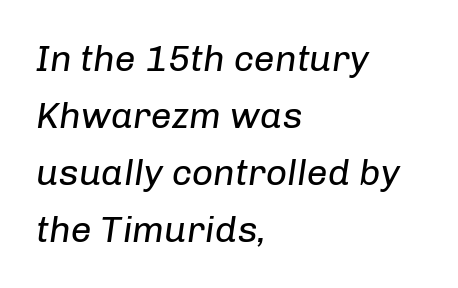
Proportional: the letters do not fall into vertical columns. The glyphs look as if they've been sheared to an angle. Just letters on the line, the space beneath them empty. A typesetter would call this leading conventional body-copy spacing. The strokes are not fattened; the text isn't bold. Typeset ragged right — the left edge is the straight one.
